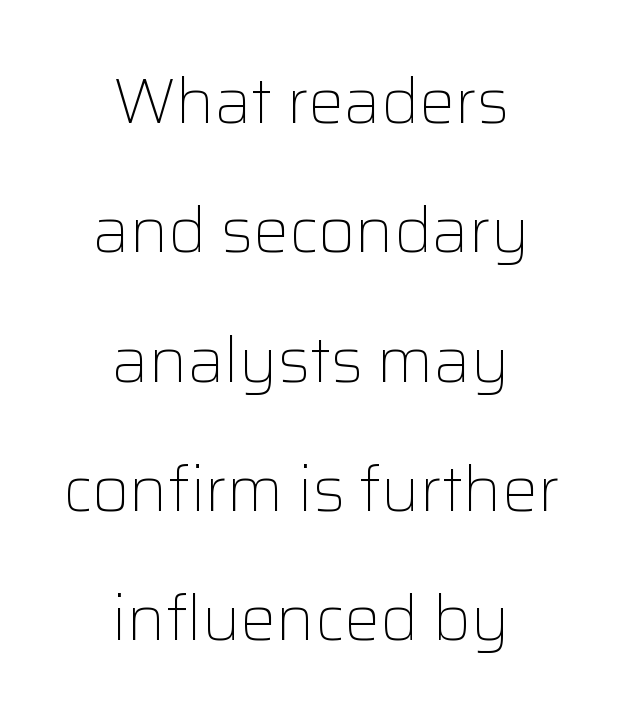
Caption: multi-line text, centered on the measure. Check where the strokes stop: nothing finishes them off — pure sans. Only glyphs here, with clear space below each row. You could fit nearly another row in the gap between these rows. The letterforms sit shoulder to shoulder at normal distance.
